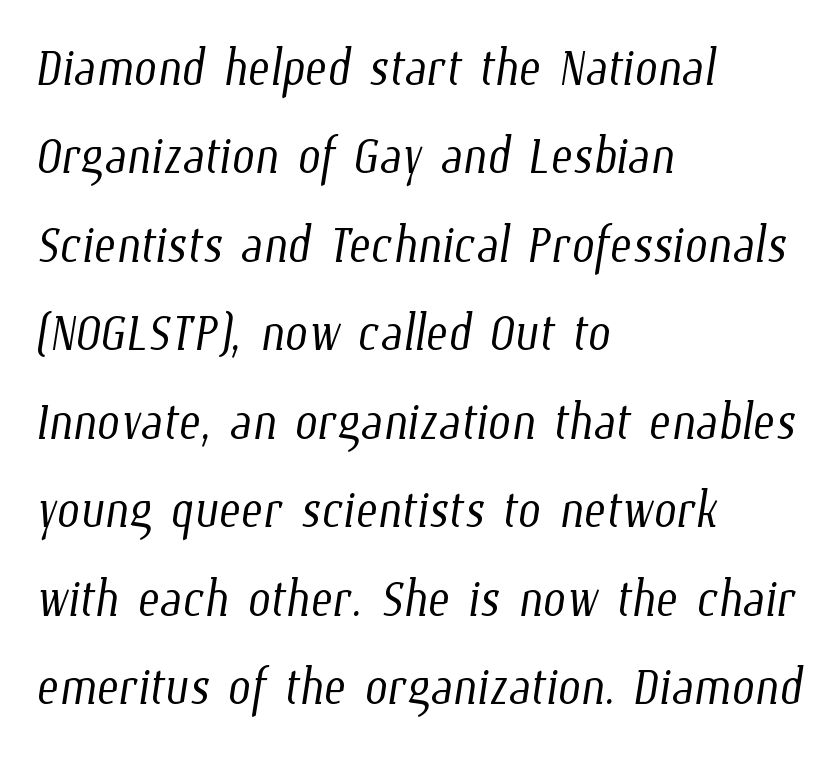
{"bold": "no", "weight": "light", "width": "condensed", "stroke_contrast": "low", "x_height": "medium", "monospaced": "no", "underline": "no", "align": "left", "line_spacing": "normal", "line_spacing_ratio": 1.34, "letter_spacing": "normal", "letter_spacing_em": 0.0, "glyph_px": 66}
